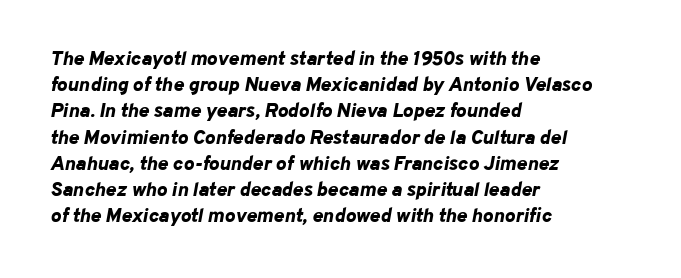
Weight check: bold — yes, fully. Compared with a centered layout, this one pins lines to the left instead. Does the leading feel generous? No, just average. Lines of text with bare space underneath. Slanted lettering throughout. Compared with typical body copy, the letter spacing here is the same.
